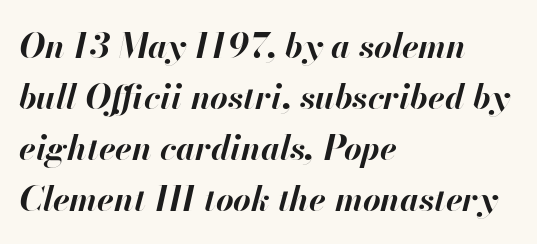
{"italic": "yes", "lean": "right", "slant_degrees": 13, "bold": "yes", "weight": "bold", "width": "normal", "stroke_contrast": "high", "x_height": "small", "monospaced": "no", "underline": "no", "align": "left", "line_spacing": "normal", "line_spacing_ratio": 1.5, "letter_spacing": "normal", "letter_spacing_em": 0.0, "glyph_px": 34}
